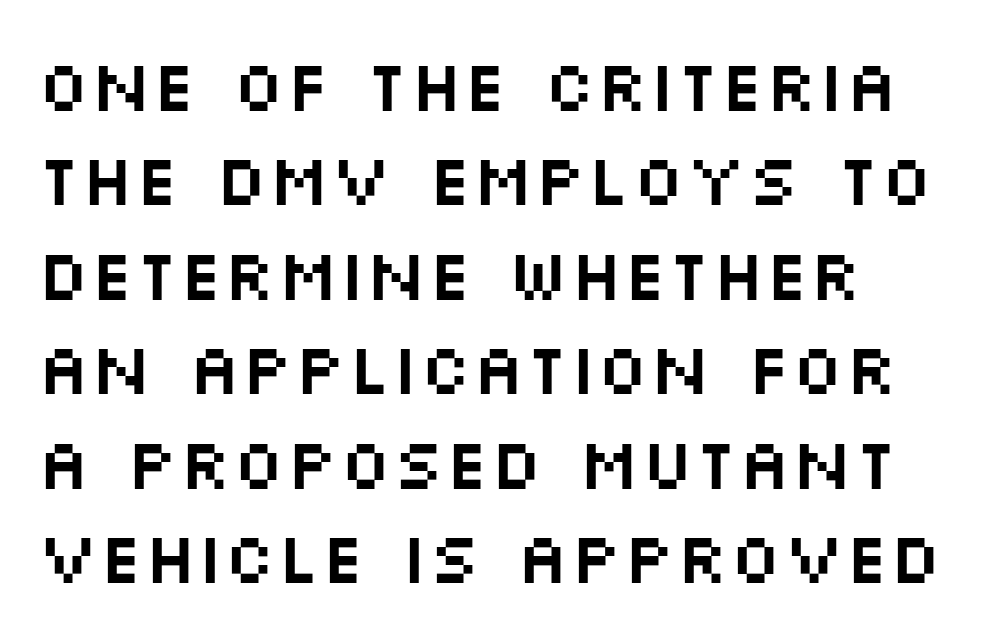
The image shows 71 px wide sans-serif type, upright; set normal line spacing (1.33x), normal letter spacing, not underlined; medium stroke contrast and a large x-height.
